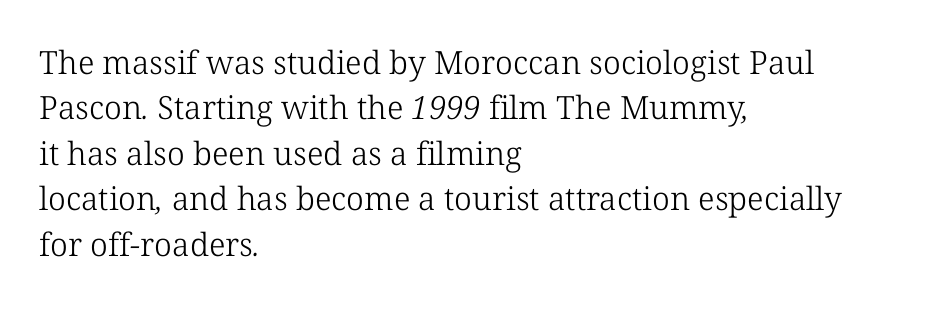
{"serif": "yes", "bold": "no", "weight": "light", "width": "normal", "stroke_contrast": "low", "x_height": "medium", "monospaced": "no", "underline": "no", "align": "left", "line_spacing": "normal", "line_spacing_ratio": 1.42, "letter_spacing": "normal", "letter_spacing_em": 0.0, "glyph_px": 32}
